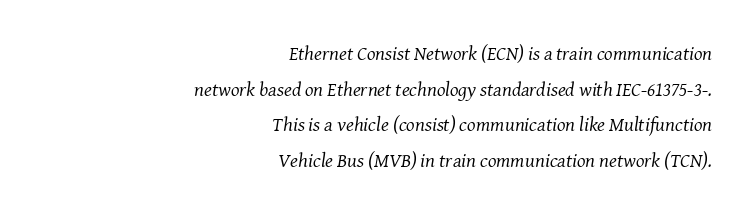
The image shows 20 px text type, italic (leaning right); set right-aligned, line spacing 1.78x, normal letter spacing, not underlined.
